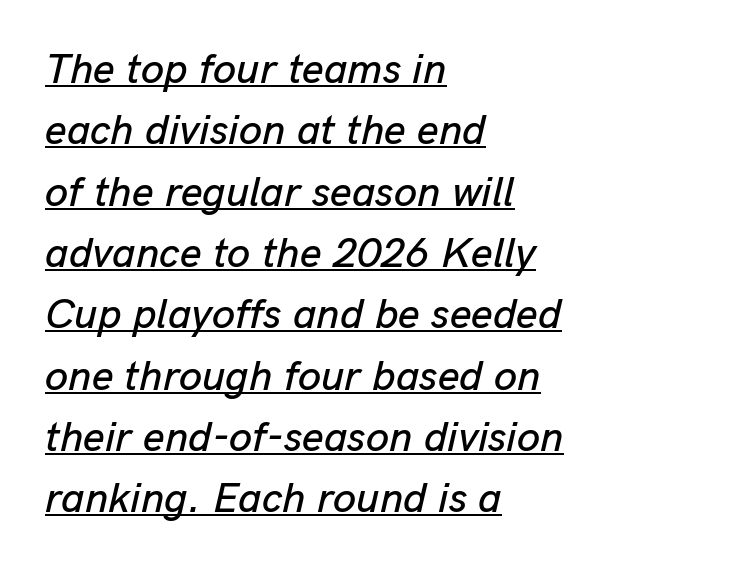
{"italic": "yes", "lean": "right", "slant_degrees": 13, "width": "normal", "stroke_contrast": "low", "x_height": "medium", "monospaced": "no", "underline": "yes", "align": "left", "line_spacing": "normal", "line_spacing_ratio": 1.46, "letter_spacing": "normal", "letter_spacing_em": 0.0, "glyph_px": 42}
